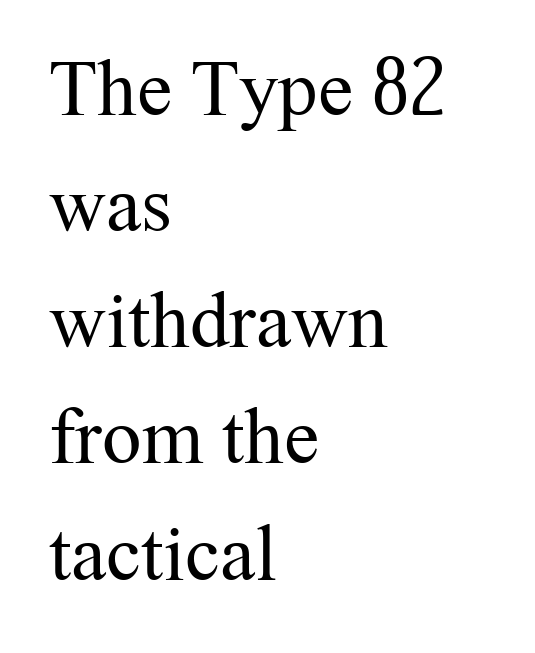
The image shows 79 px regular-weight serif type, upright; set left-aligned, normal line spacing (1.47x), normal letter spacing, not underlined; medium stroke contrast and a medium x-height.
